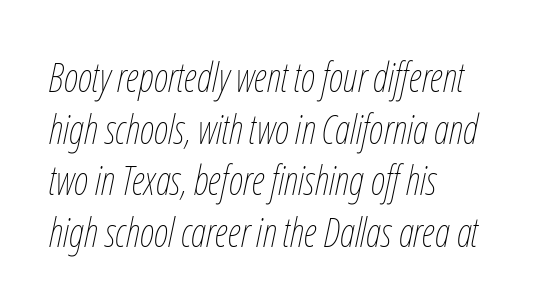
Q: Is the text bold? A: No.
Q: Is the text italic (slanted)? A: Yes, it leans right by about 12 degrees.
Q: Is the text underlined? A: No.
Q: How is the paragraph aligned? A: Left-aligned.
Q: Is the spacing between letters normal or unusually wide? A: Normal.
Q: Is the spacing between lines tight, normal or loose? A: Normal.
Q: Width (condensed, normal, or wide)? A: Condensed.
Q: Stroke contrast? A: Low.
Q: x-height? A: Medium.
Q: Monospaced? A: No.
